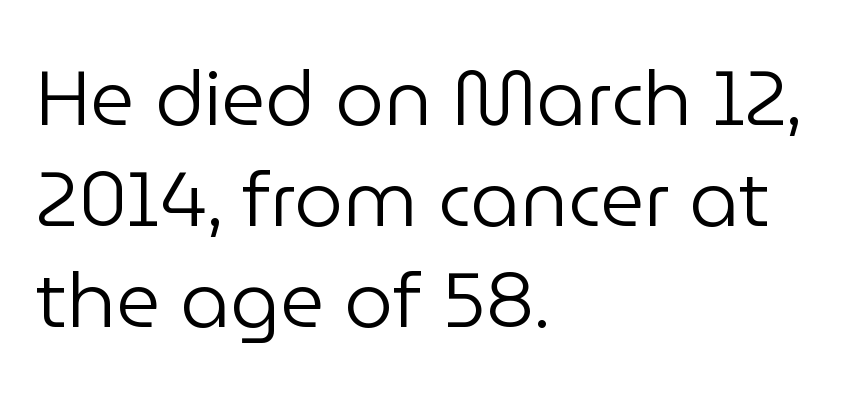
The face looks like a standard text weight, possibly lighter. Unlike a traditional serif, this face leaves its strokes unadorned. The text block is weighted toward the left margin, trailing off unevenly rightward. Nobody drew a line under any word here. Vertically, the passage feels balanced, rows spaced as you'd expect.
